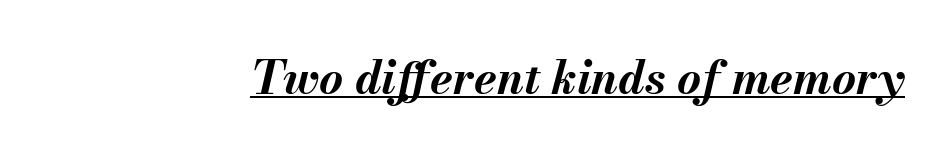
The letters are bold, with thick, heavy strokes. Words appear dense and cohesive because spacing is normal. The sample's only ornament is a line tracing under the words. An italicized treatment has been applied to the whole sample.
